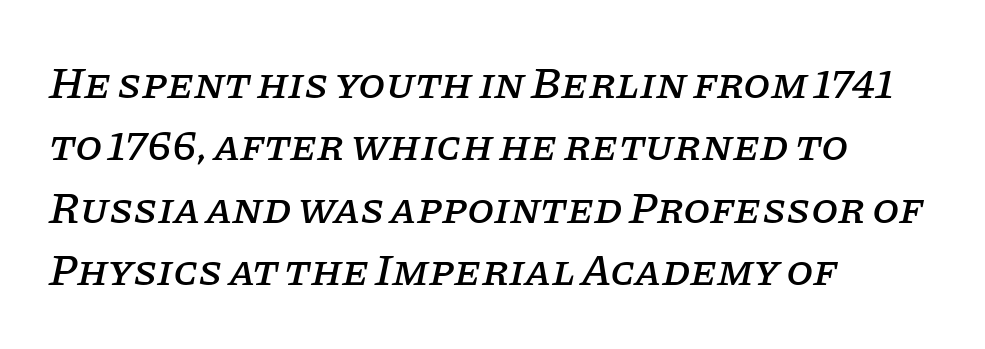
{"serif": "yes", "italic": "yes", "lean": "right", "slant_degrees": 11, "width": "normal", "stroke_contrast": "low", "x_height": "large", "monospaced": "no", "underline": "no", "align": "left", "line_spacing": "normal", "line_spacing_ratio": 1.42, "letter_spacing": "normal", "letter_spacing_em": 0.0, "glyph_px": 44}
